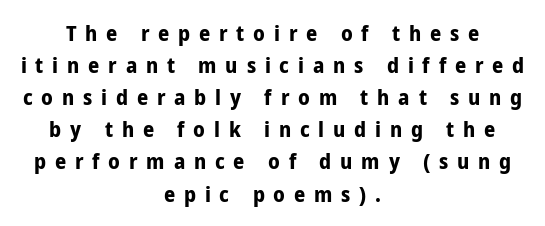
{"italic": "no", "bold": "yes", "underline": "no", "align": "center", "line_spacing": "normal", "line_spacing_ratio": 1.46, "letter_spacing": "wide", "letter_spacing_em": 0.4, "glyph_px": 22}
